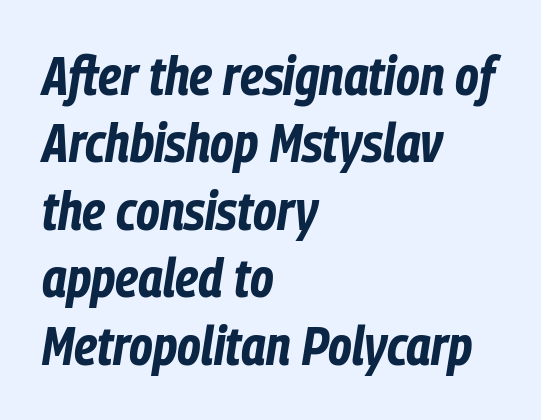
The image shows 54 px bold, condensed type, italic (leaning right); set left-aligned, normal line spacing (1.25x), normal letter spacing, not underlined; low stroke contrast and a medium x-height.
